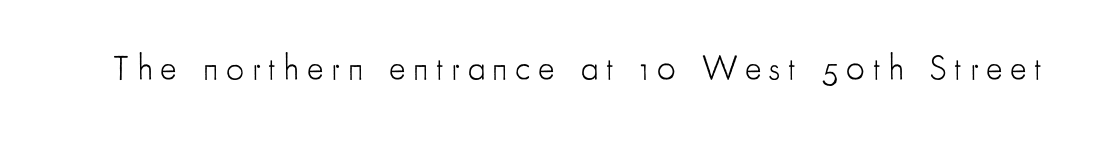
{"serif": "no", "italic": "no", "bold": "no", "weight": "light", "width": "condensed", "stroke_contrast": "low", "x_height": "small", "monospaced": "no", "underline": "no", "letter_spacing": "wide", "letter_spacing_em": 0.22, "glyph_px": 35}
